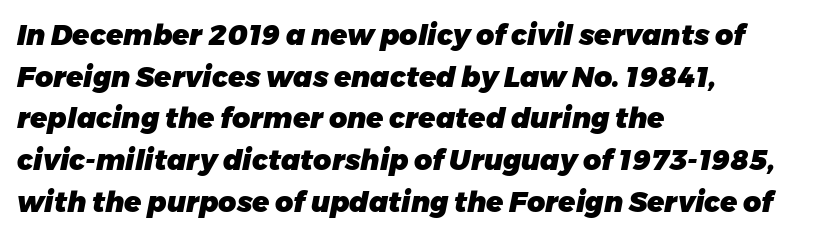
{"italic": "yes", "lean": "right", "slant_degrees": 11, "bold": "yes", "weight": "heavy", "width": "normal", "stroke_contrast": "low", "x_height": "medium", "monospaced": "no", "underline": "no", "align": "left", "line_spacing": "normal", "line_spacing_ratio": 1.49, "letter_spacing": "normal", "letter_spacing_em": 0.0, "glyph_px": 28}
